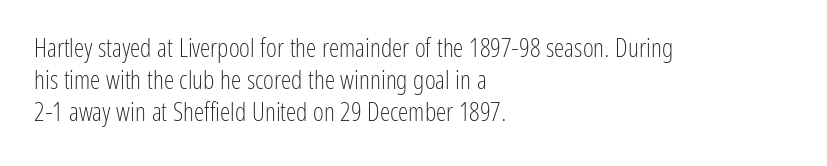
Q: Is the text bold? A: No.
Q: Is the text italic (slanted)? A: No, it is upright.
Q: Is the text underlined? A: No.
Q: How is the paragraph aligned? A: Left-aligned.
Q: Is the spacing between letters normal or unusually wide? A: Normal.
